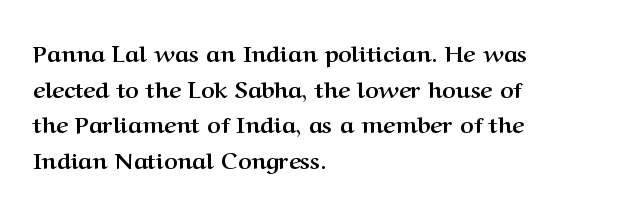
Q: Is the text bold? A: Yes.
Q: Is the text italic (slanted)? A: No, it is upright.
Q: Is the text underlined? A: No.
Q: How is the paragraph aligned? A: Left-aligned.
Q: Is the spacing between letters normal or unusually wide? A: Normal.
Q: Is the spacing between lines tight, normal or loose? A: Normal.
